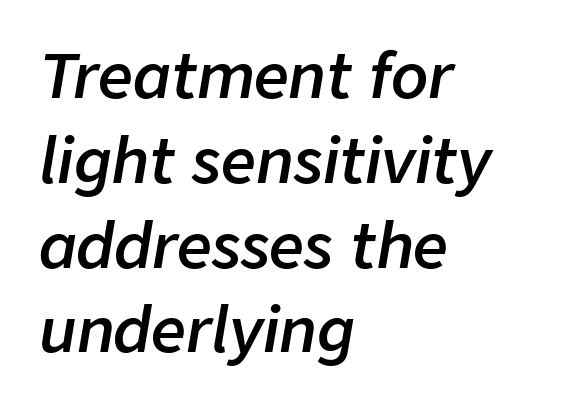
{"italic": "yes", "lean": "right", "slant_degrees": 9, "bold": "semi", "weight": "semibold", "width": "normal", "stroke_contrast": "low", "x_height": "medium", "monospaced": "no", "underline": "no", "align": "left", "line_spacing": "normal", "line_spacing_ratio": 1.39, "letter_spacing": "normal", "letter_spacing_em": 0.0, "glyph_px": 61}
